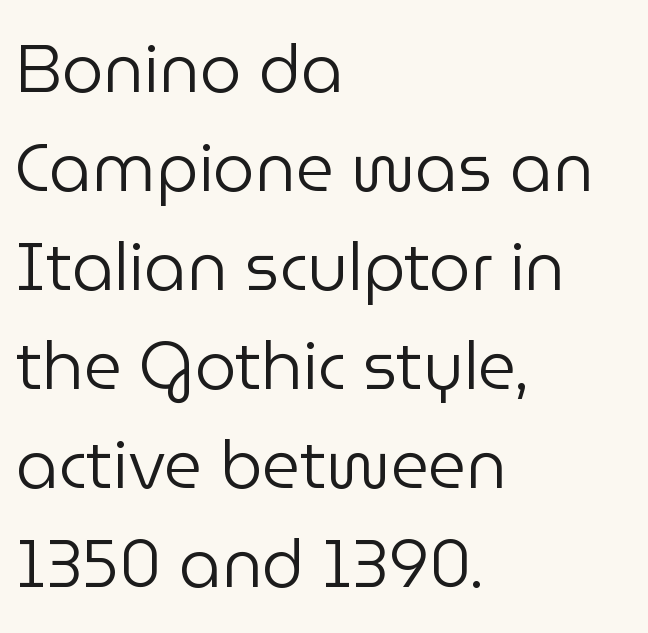
Q: Is the text bold? A: No.
Q: Is the text italic (slanted)? A: No, it is upright.
Q: Is the typeface a serif or a sans-serif typeface? A: Sans-serif.
Q: Is the text underlined? A: No.
Q: How is the paragraph aligned? A: Left-aligned.
Q: Is the spacing between letters normal or unusually wide? A: Normal.
Q: Is the spacing between lines tight, normal or loose? A: Normal.
Q: Width (condensed, normal, or wide)? A: Normal.
Q: Stroke contrast? A: Low.
Q: x-height? A: Medium.
Q: Monospaced? A: No.
